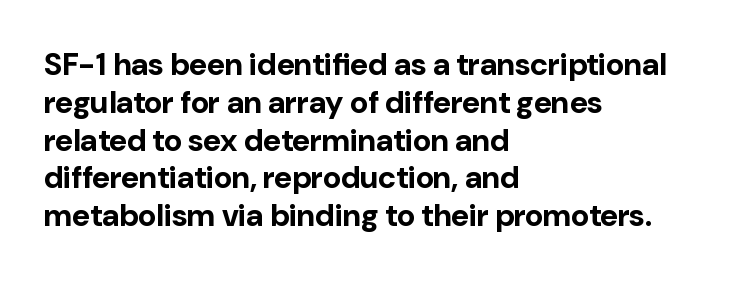
Q: Is the text bold? A: Yes.
Q: Is the text italic (slanted)? A: No, it is upright.
Q: Is the typeface a serif or a sans-serif typeface? A: Sans-serif.
Q: Is the text underlined? A: No.
Q: How is the paragraph aligned? A: Left-aligned.
Q: Is the spacing between letters normal or unusually wide? A: Normal.
Q: Width (condensed, normal, or wide)? A: Normal.
Q: Stroke contrast? A: Low.
Q: x-height? A: Medium.
Q: Monospaced? A: No.
